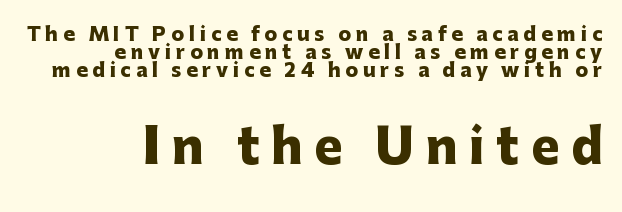
Q: Is the text bold? A: Yes.
Q: Is the text italic (slanted)? A: No, it is upright.
Q: Is the typeface a serif or a sans-serif typeface? A: Sans-serif.
Q: Is the text underlined? A: No.
Q: How is the paragraph aligned? A: Right-aligned.
Q: Is the spacing between letters normal or unusually wide? A: Unusually wide.
Q: Is the spacing between lines tight, normal or loose? A: Tight.
Q: Which block of text is set in a larger size, the first (top) or the second (bottom)? A: The second (bottom) one.
Q: Width (condensed, normal, or wide)? A: Normal.
Q: Stroke contrast? A: Low.
Q: x-height? A: Medium.
Q: Monospaced? A: No.
